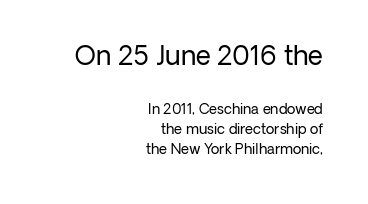
Q: Is the text bold? A: No.
Q: Is the text italic (slanted)? A: No, it is upright.
Q: Is the text underlined? A: No.
Q: How is the paragraph aligned? A: Right-aligned.
Q: Is the spacing between letters normal or unusually wide? A: Normal.
Q: Is the spacing between lines tight, normal or loose? A: Normal.
Q: Which block of text is set in a larger size, the first (top) or the second (bottom)? A: The first (top) one.
